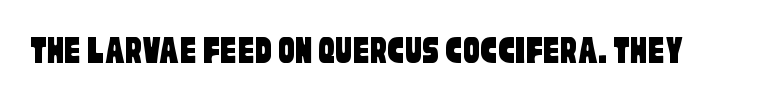
The image shows 41 px condensed sans-serif type; set normal letter spacing, not underlined; low stroke contrast and a large x-height.
